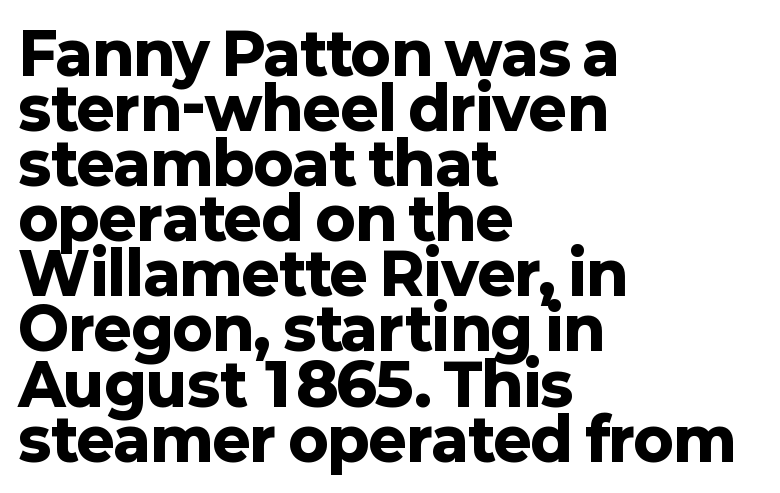
Pretty heavy lettering here — definitely bold. Short and long lines alike share a common starting point at left. Compared with typical body copy, the letter spacing here is the same. Does the lettering tilt? It doesn't — this is upright.
